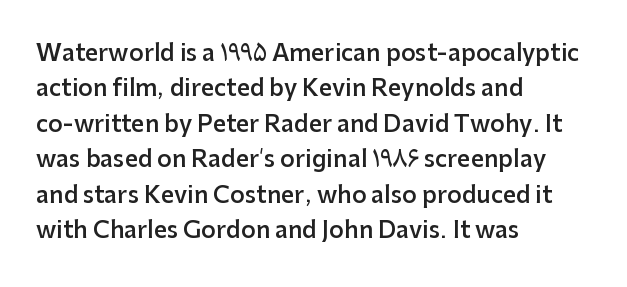
A bit beefed up — I'd call it semibold rather than bold. Upright lettering throughout. Students, observe: this is what conventionally led text looks like. The typesetter chose a ragged-right arrangement here. The rendering keeps characters at their native spacing. Only glyphs here, with clear space below each row.
